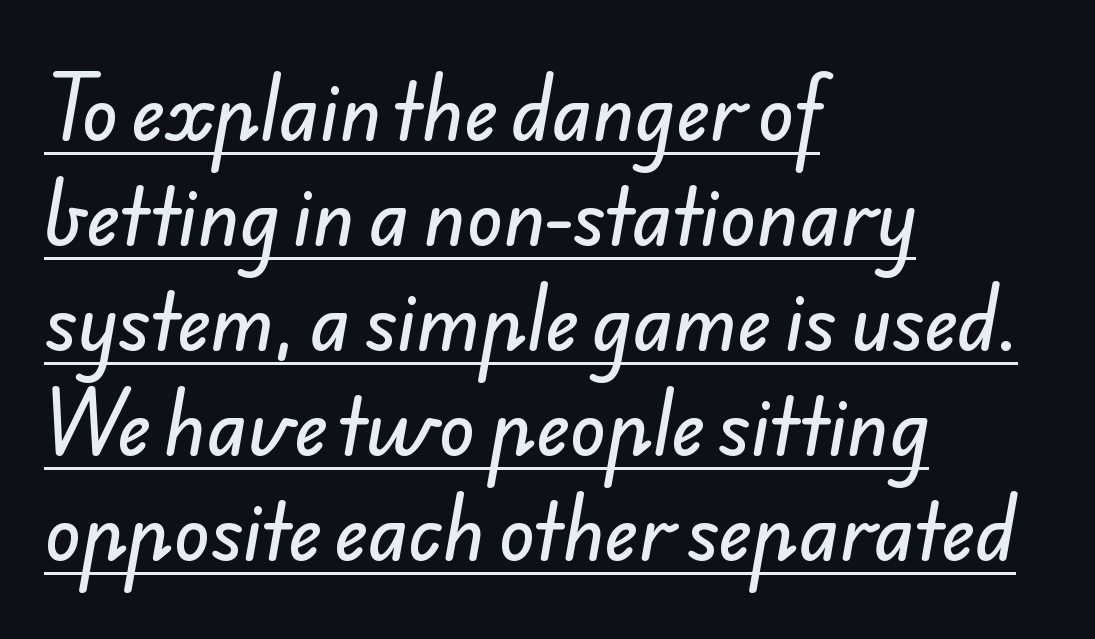
{"serif": "no", "width": "normal", "stroke_contrast": "low", "x_height": "small", "monospaced": "no", "underline": "yes", "align": "left", "line_spacing": "normal", "line_spacing_ratio": 1.4, "letter_spacing": "normal", "letter_spacing_em": 0.0, "glyph_px": 75}
